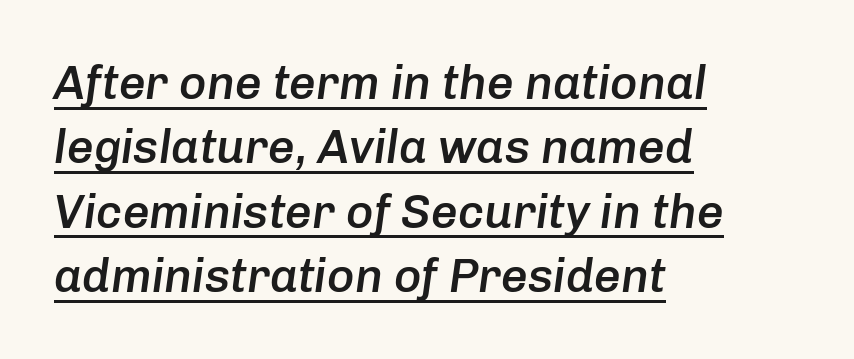
The specimen reads as italic at a glance. The words here are underlined. Letter spacing: default. Spacing verdict: proportional, widths tailored to each character. The line-height multiplier appears to be the usual default. The sample has been set in demibold, a notch under bold.
